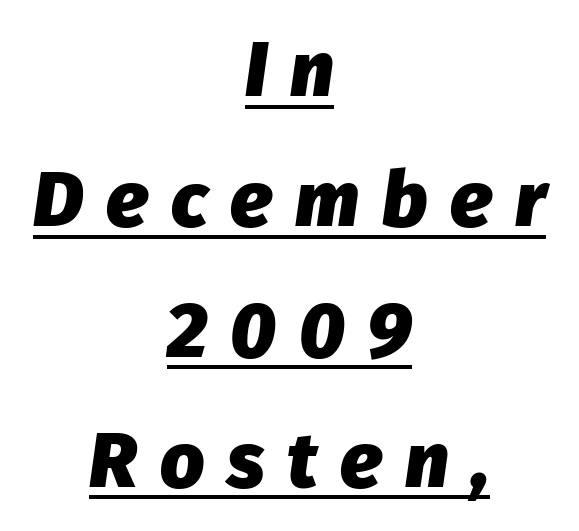
A typesetter would call this leading conventional body-copy spacing. Proportional: the letters do not fall into vertical columns. The letters are spread apart with noticeably loose tracking. These characters rest on top of a visible drawn line.
